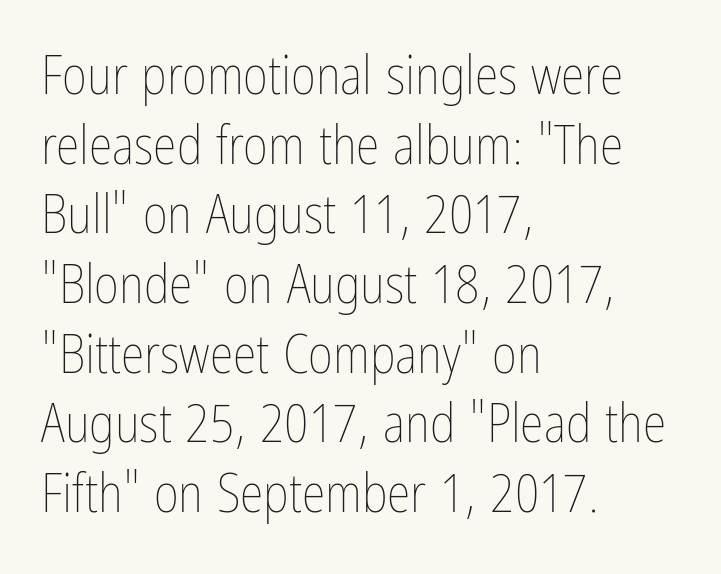
Q: Is the text bold? A: No.
Q: Is the text italic (slanted)? A: No, it is upright.
Q: Is the text underlined? A: No.
Q: How is the paragraph aligned? A: Left-aligned.
Q: Is the spacing between letters normal or unusually wide? A: Normal.
Q: Is the spacing between lines tight, normal or loose? A: Normal.
Q: Width (condensed, normal, or wide)? A: Condensed.
Q: Stroke contrast? A: Low.
Q: x-height? A: Medium.
Q: Monospaced? A: No.
